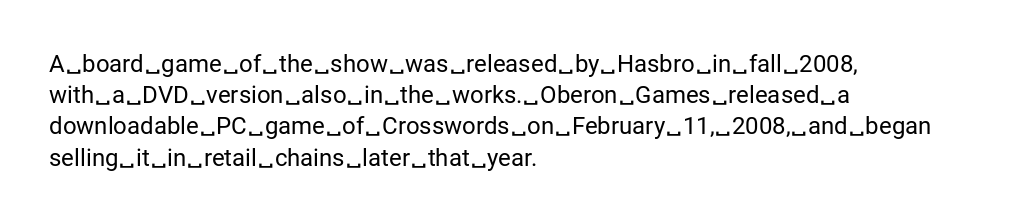
The ragged edge is on the right, which tells us the setting is flush left. The passage shown is not underscored anywhere. These lines were composed using upright roman letters. This sample uses plain, unmodified letter spacing. Reading down the column, the eye jumps a familiar distance to each next line.
